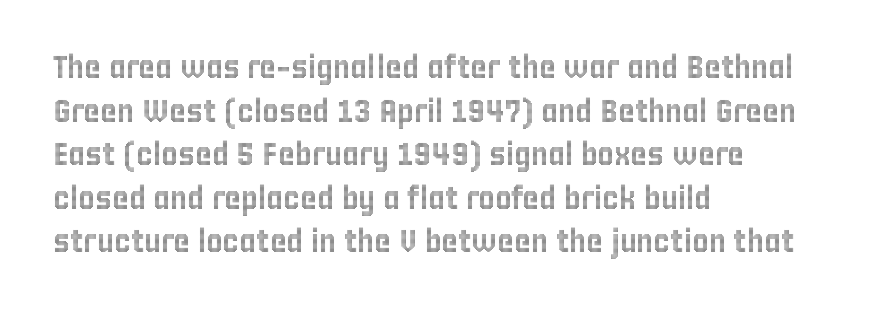
{"italic": "no", "width": "condensed", "x_height": "large", "monospaced": "no", "underline": "no", "align": "left", "line_spacing": "normal", "line_spacing_ratio": 1.36, "letter_spacing": "normal", "letter_spacing_em": 0.0, "glyph_px": 32}
